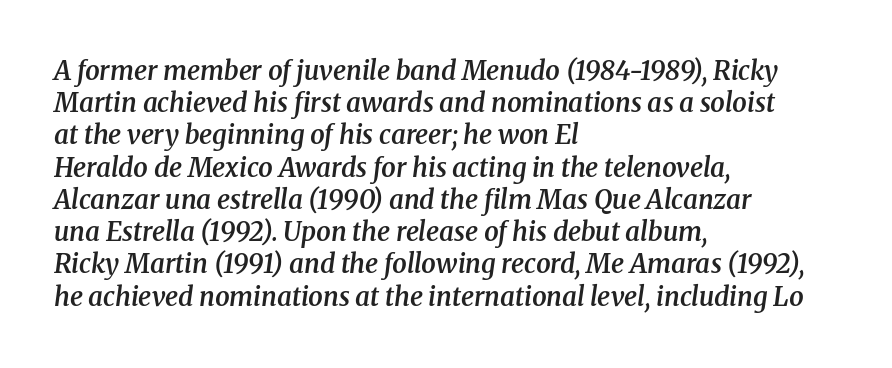
Italic? Definitely — the glyphs are oblique. These lines stack with their left ends in a neat column. The string is rendered with underlining switched off. In terms of weight, the rendering is demibold, just under bold. The letterforms sit shoulder to shoulder at normal distance.
